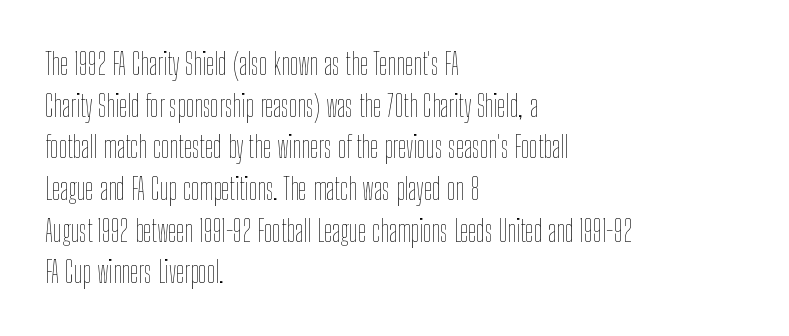
Q: Is the text bold? A: No.
Q: Is the text italic (slanted)? A: No, it is upright.
Q: Is the text underlined? A: No.
Q: How is the paragraph aligned? A: Left-aligned.
Q: Is the spacing between letters normal or unusually wide? A: Normal.
Q: Is the spacing between lines tight, normal or loose? A: Normal.
Q: Width (condensed, normal, or wide)? A: Condensed.
Q: Stroke contrast? A: Low.
Q: x-height? A: Medium.
Q: Monospaced? A: No.
